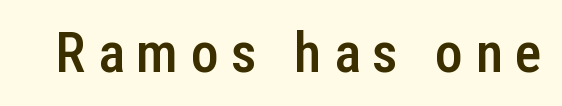
Q: Is the text bold? A: Semi-bold.
Q: Is the text italic (slanted)? A: No, it is upright.
Q: Is the typeface a serif or a sans-serif typeface? A: Sans-serif.
Q: Is the text underlined? A: No.
Q: Is the spacing between letters normal or unusually wide? A: Unusually wide.
Q: Width (condensed, normal, or wide)? A: Condensed.
Q: Stroke contrast? A: Low.
Q: x-height? A: Medium.
Q: Monospaced? A: No.
